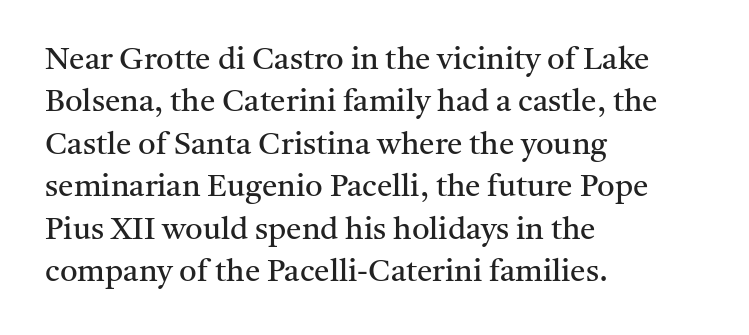
Q: Is the text bold? A: No.
Q: Is the text italic (slanted)? A: No, it is upright.
Q: Is the typeface a serif or a sans-serif typeface? A: Serif.
Q: Is the text underlined? A: No.
Q: How is the paragraph aligned? A: Left-aligned.
Q: Is the spacing between letters normal or unusually wide? A: Normal.
Q: Is the spacing between lines tight, normal or loose? A: Normal.
Q: Width (condensed, normal, or wide)? A: Normal.
Q: Stroke contrast? A: Medium.
Q: x-height? A: Medium.
Q: Monospaced? A: No.
